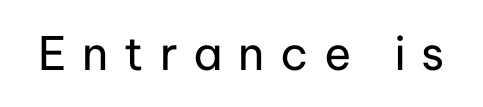
{"serif": "no", "italic": "no", "bold": "no", "weight": "regular", "width": "normal", "stroke_contrast": "low", "x_height": "medium", "monospaced": "no", "underline": "no", "letter_spacing": "wide", "letter_spacing_em": 0.34, "glyph_px": 46}
